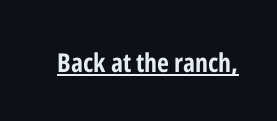
{"italic": "no", "bold": "yes", "underline": "yes", "letter_spacing": "normal", "letter_spacing_em": 0.0, "glyph_px": 26}
